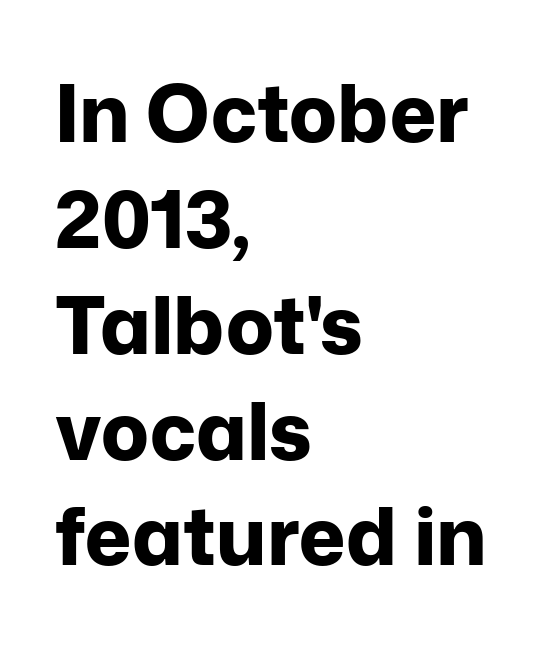
{"serif": "no", "italic": "no", "bold": "yes", "weight": "bold", "width": "normal", "stroke_contrast": "low", "x_height": "medium", "monospaced": "no", "underline": "no", "align": "left", "line_spacing": "normal", "line_spacing_ratio": 1.34, "letter_spacing": "normal", "letter_spacing_em": 0.0, "glyph_px": 79}
